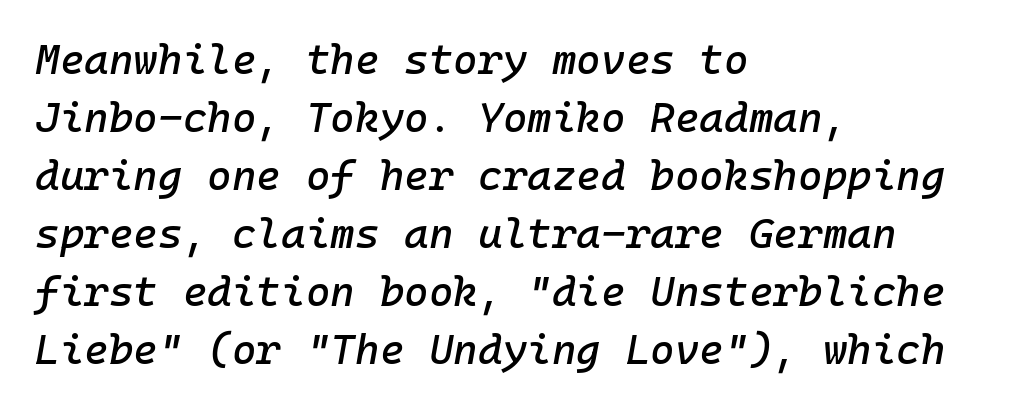
{"italic": "yes", "lean": "right", "slant_degrees": 10, "width": "normal", "stroke_contrast": "low", "x_height": "medium", "underline": "no", "align": "left", "line_spacing": "normal", "line_spacing_ratio": 1.38, "letter_spacing": "normal", "letter_spacing_em": 0.0, "glyph_px": 42}
